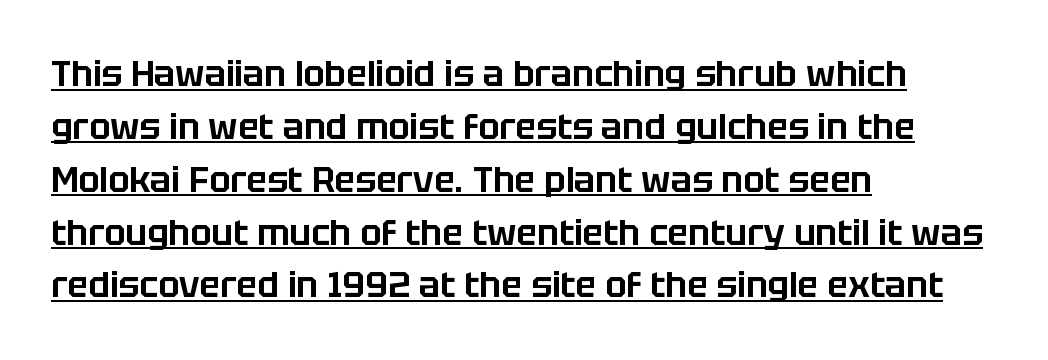
The image shows 35 px sans-serif type, upright; set left-aligned, normal line spacing (1.51x), normal letter spacing, underlined; low stroke contrast and a large x-height.
